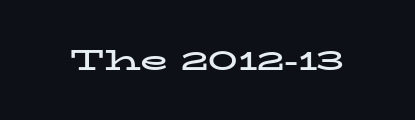
Q: Is the text bold? A: Yes.
Q: Is the text italic (slanted)? A: No, it is upright.
Q: Is the typeface a serif or a sans-serif typeface? A: Serif.
Q: Is the text underlined? A: No.
Q: Is the spacing between letters normal or unusually wide? A: Normal.
Q: Width (condensed, normal, or wide)? A: Wide.
Q: Stroke contrast? A: Low.
Q: x-height? A: Medium.
Q: Monospaced? A: No.
